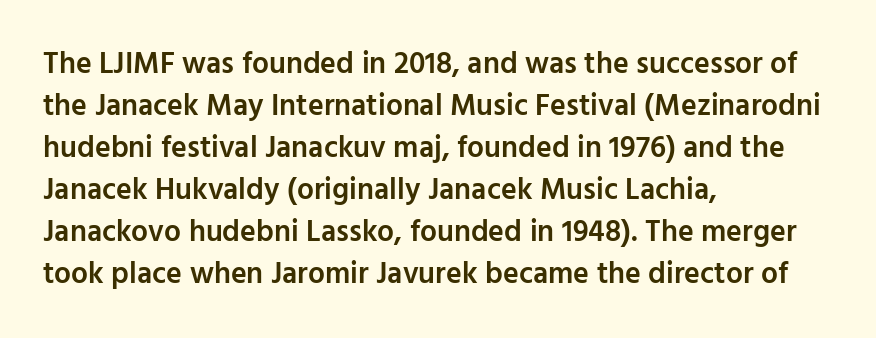
The image shows 30 px semibold sans-serif type, upright; set left-aligned, normal line spacing (1.4x), normal letter spacing, not underlined; low stroke contrast and a medium x-height.
